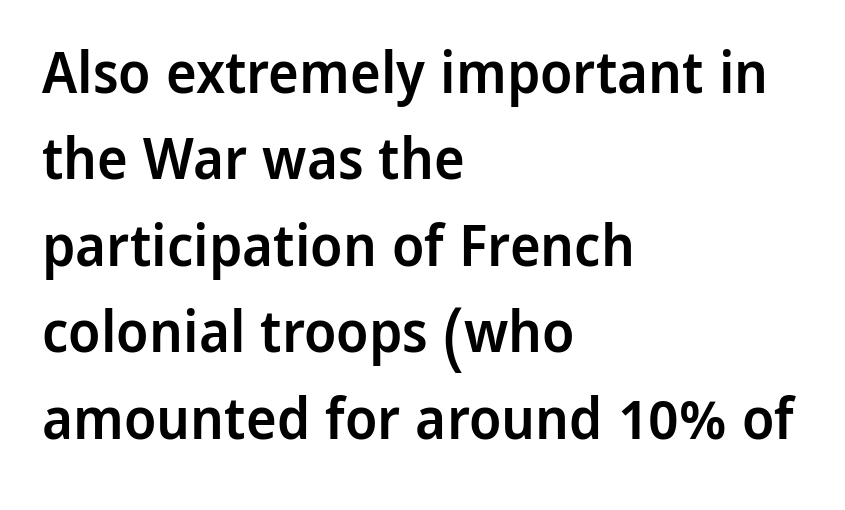
{"serif": "no", "italic": "no", "bold": "semi", "weight": "semibold", "width": "normal", "stroke_contrast": "low", "x_height": "medium", "monospaced": "no", "underline": "no", "align": "left", "line_spacing": "normal", "line_spacing_ratio": 1.49, "letter_spacing": "normal", "letter_spacing_em": 0.0, "glyph_px": 58}
